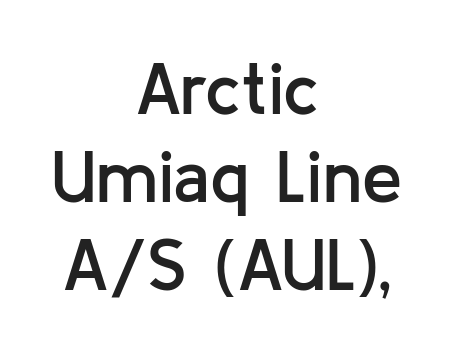
{"serif": "no", "italic": "no", "bold": "semi", "weight": "semibold", "width": "normal", "stroke_contrast": "low", "x_height": "medium", "monospaced": "no", "underline": "no", "align": "center", "line_spacing_ratio": 1.22, "letter_spacing": "normal", "letter_spacing_em": 0.0, "glyph_px": 72}
